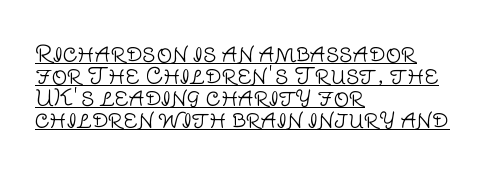
Q: Is the text bold? A: No.
Q: Is the text italic (slanted)? A: Yes.
Q: Is the text underlined? A: Yes.
Q: How is the paragraph aligned? A: Left-aligned.
Q: Is the spacing between letters normal or unusually wide? A: Normal.
Q: Is the spacing between lines tight, normal or loose? A: Tight.
